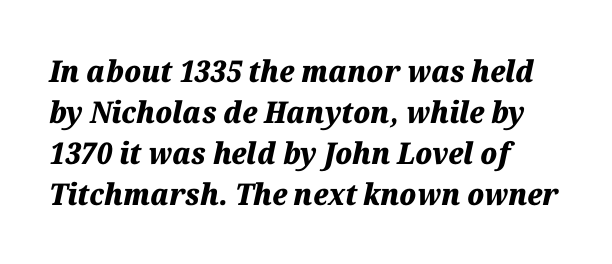
The image shows 30 px heavy type, italic (leaning right); set left-aligned, normal line spacing (1.37x), normal letter spacing, not underlined; medium stroke contrast and a medium x-height.
